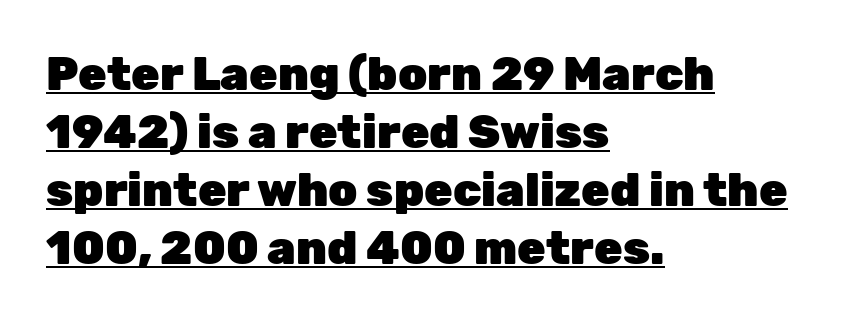
{"serif": "no", "italic": "no", "bold": "yes", "weight": "heavy", "width": "normal", "stroke_contrast": "low", "x_height": "medium", "monospaced": "no", "underline": "yes", "align": "left", "line_spacing": "normal", "line_spacing_ratio": 1.26, "letter_spacing": "normal", "letter_spacing_em": 0.0, "glyph_px": 46}
